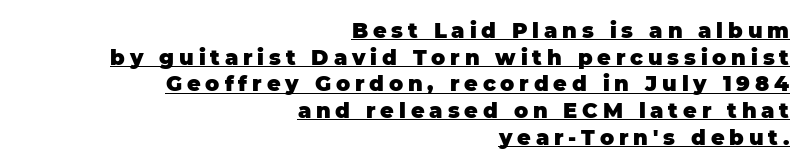
{"italic": "no", "bold": "yes", "underline": "yes", "align": "right", "line_spacing": "normal", "line_spacing_ratio": 1.27, "letter_spacing": "wide", "letter_spacing_em": 0.23, "glyph_px": 21}
